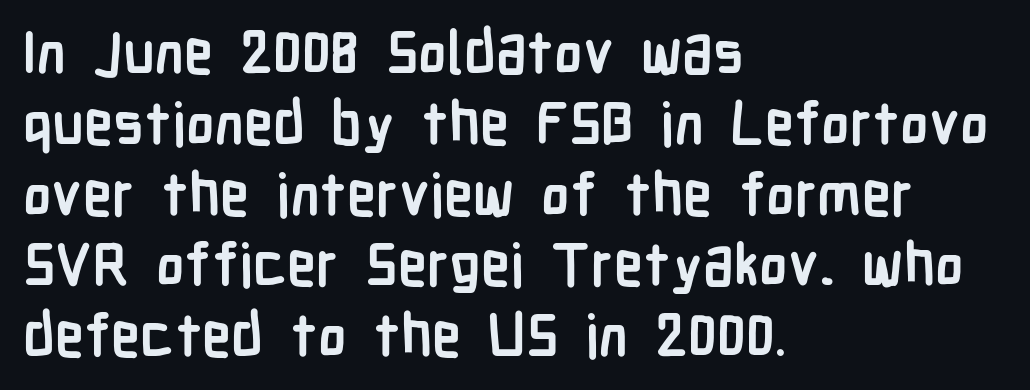
The image shows 59 px semibold, condensed sans-serif type, upright; set left-aligned, line spacing 1.2x, normal letter spacing, not underlined; low stroke contrast and a medium x-height.
